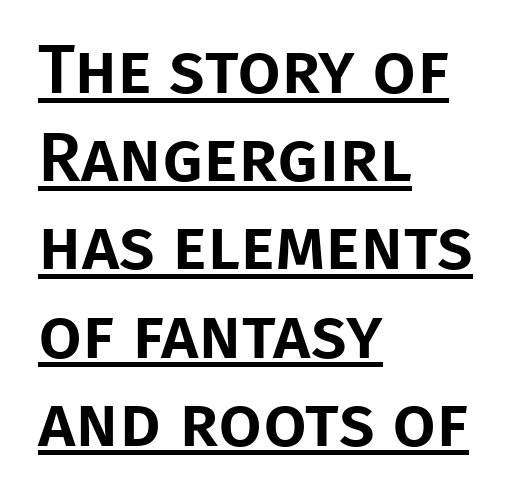
{"serif": "no", "italic": "no", "width": "normal", "stroke_contrast": "low", "x_height": "large", "monospaced": "no", "underline": "yes", "align": "left", "line_spacing": "normal", "line_spacing_ratio": 1.26, "letter_spacing": "normal", "letter_spacing_em": 0.0, "glyph_px": 70}
